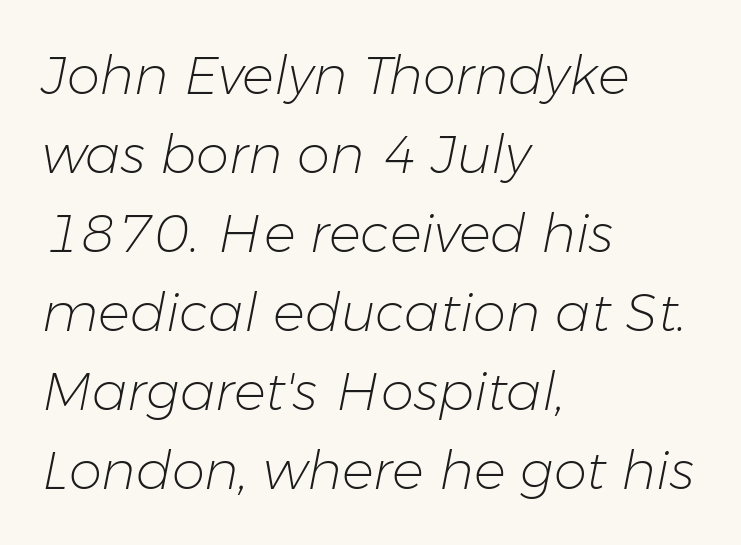
The image shows 53 px light type, italic (leaning right); set left-aligned, normal line spacing (1.49x), normal letter spacing, not underlined; low stroke contrast and a medium x-height.
